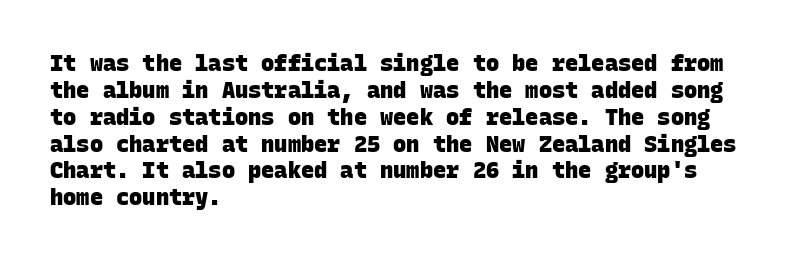
Q: Is the text bold? A: Yes.
Q: Is the text underlined? A: No.
Q: How is the paragraph aligned? A: Left-aligned.
Q: Is the spacing between letters normal or unusually wide? A: Normal.
